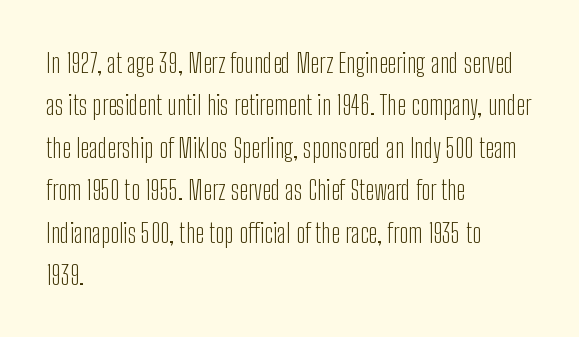
The image shows 27 px text type, upright; set left-aligned, normal line spacing (1.57x), normal letter spacing, not underlined.
